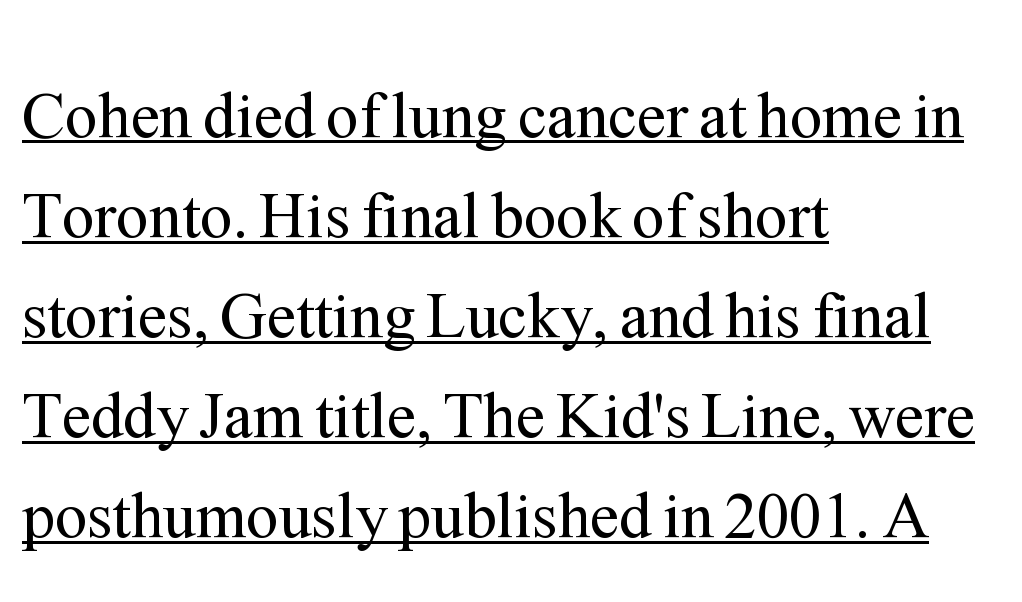
The typeface has the unassuming heft of standard copy or less. Does the leading feel generous? No, just average. The font family rendered here belongs to the serif group. Each line starts at the same left margin while the right side varies. Every word sits above its own underline. Varying glyph widths throughout — classic text-font behaviour.
